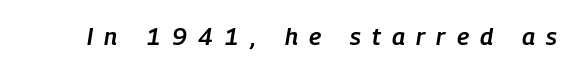
Weight: semibold (demi). Plain, unruled lines of type. Posture: slanted. Caption: expanded tracking, letters set apart.
